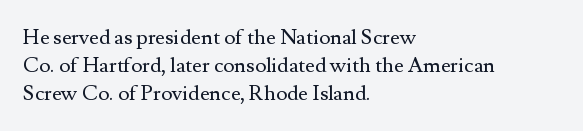
Q: Is the text bold? A: No.
Q: Is the text italic (slanted)? A: No, it is upright.
Q: Is the text underlined? A: No.
Q: How is the paragraph aligned? A: Left-aligned.
Q: Is the spacing between letters normal or unusually wide? A: Normal.
Q: Is the spacing between lines tight, normal or loose? A: Normal.
